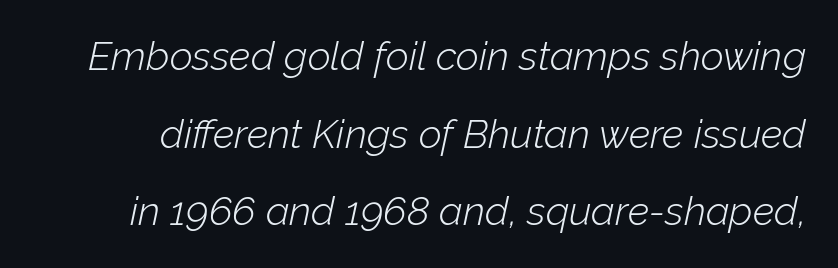
{"italic": "yes", "lean": "right", "slant_degrees": 12, "bold": "no", "weight": "light", "width": "normal", "stroke_contrast": "low", "x_height": "medium", "monospaced": "no", "underline": "no", "line_spacing": "loose", "line_spacing_ratio": 1.94, "letter_spacing": "normal", "letter_spacing_em": 0.0, "glyph_px": 40}
